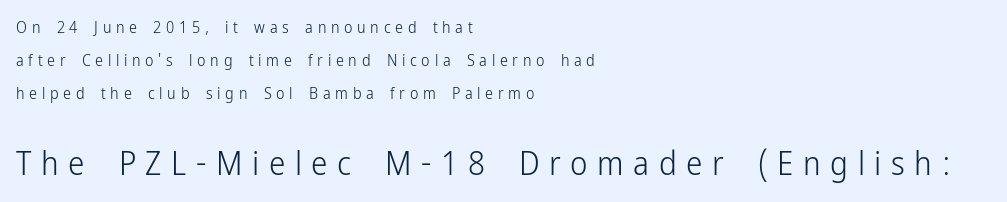
The image shows 33 px light, condensed sans-serif type, upright; set left-aligned, loose line spacing (2.06x), unusually wide letter spacing (+0.29 em), not underlined; the second (bottom) block is 2.06x larger; low stroke contrast and a medium x-height.
